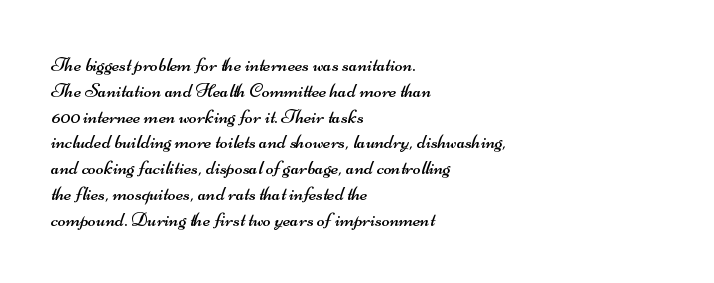
The foot of each line stays bare and open. The characters are drawn with everyday or finer stroke widths. Letter spacing: default. Line beginnings align vertically; line endings do not.
